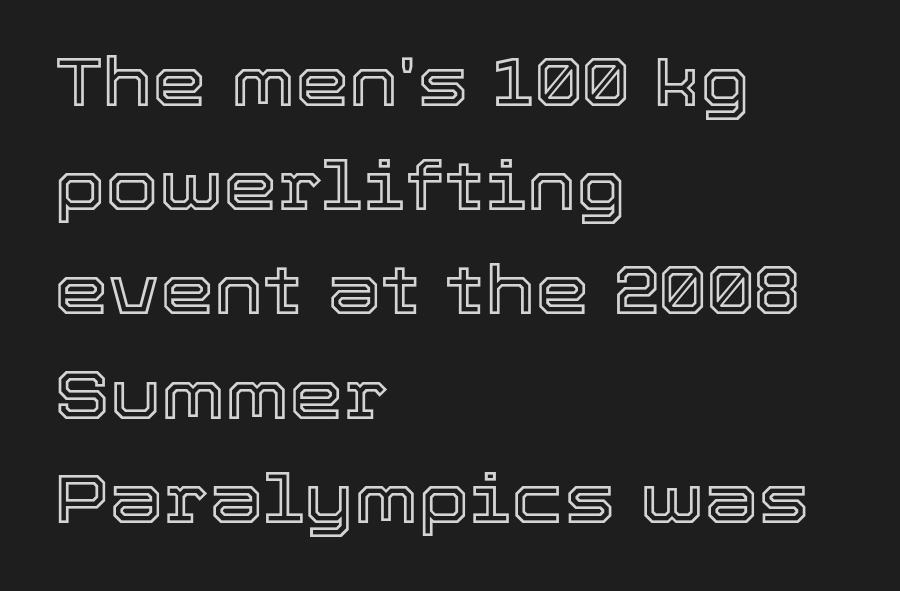
The image shows 69 px text type, upright; set left-aligned, normal line spacing (1.51x), normal letter spacing, not underlined; a medium x-height.
